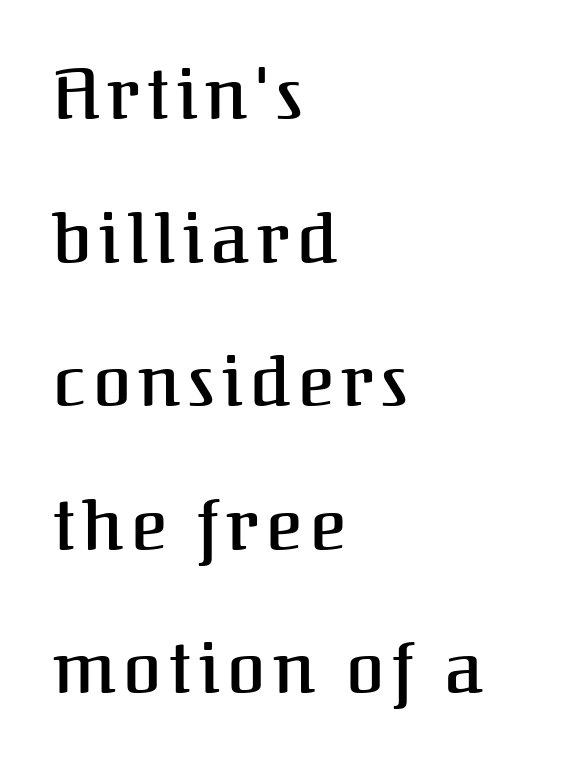
{"serif": "yes", "italic": "no", "width": "normal", "stroke_contrast": "medium", "x_height": "medium", "monospaced": "no", "underline": "no", "align": "left", "line_spacing": "loose", "line_spacing_ratio": 2.08, "glyph_px": 69}
